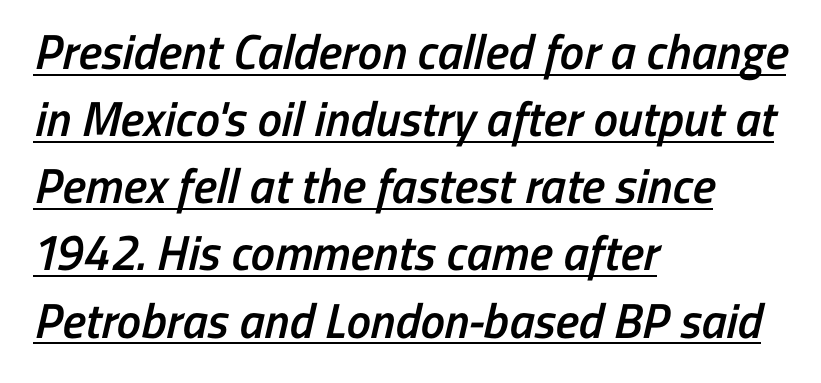
Q: Is the text bold? A: Semi-bold.
Q: Is the typeface a serif or a sans-serif typeface? A: Sans-serif.
Q: Is the text underlined? A: Yes.
Q: How is the paragraph aligned? A: Left-aligned.
Q: Is the spacing between letters normal or unusually wide? A: Normal.
Q: Is the spacing between lines tight, normal or loose? A: Normal.
Q: Width (condensed, normal, or wide)? A: Condensed.
Q: Stroke contrast? A: Low.
Q: x-height? A: Medium.
Q: Monospaced? A: No.
